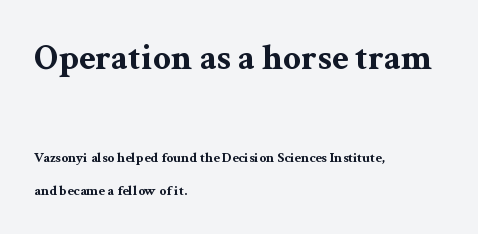
The image shows 36 px bold, wide serif type, upright; set left-aligned, loose line spacing (2.36x), normal letter spacing, not underlined; the first (top) block is 2.57x larger; medium stroke contrast and a medium x-height.
